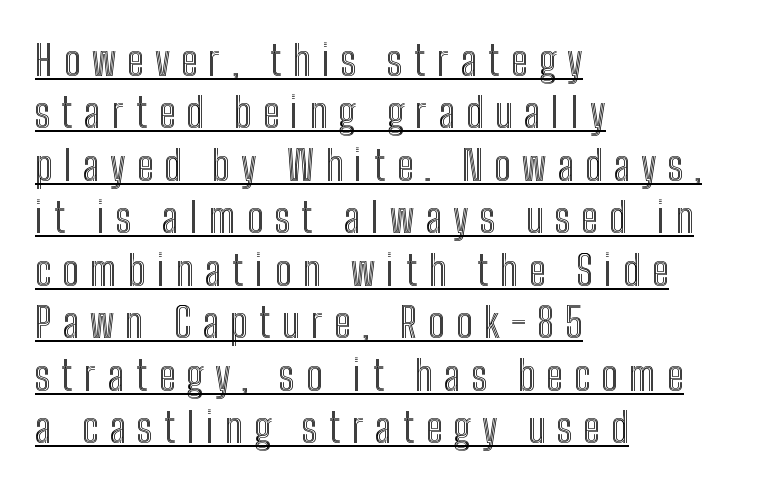
Q: Is the text italic (slanted)? A: No, it is upright.
Q: Is the text underlined? A: Yes.
Q: How is the paragraph aligned? A: Left-aligned.
Q: Is the spacing between letters normal or unusually wide? A: Unusually wide.
Q: Is the spacing between lines tight, normal or loose? A: Normal.
Q: Width (condensed, normal, or wide)? A: Condensed.
Q: x-height? A: Medium.
Q: Monospaced? A: No.
